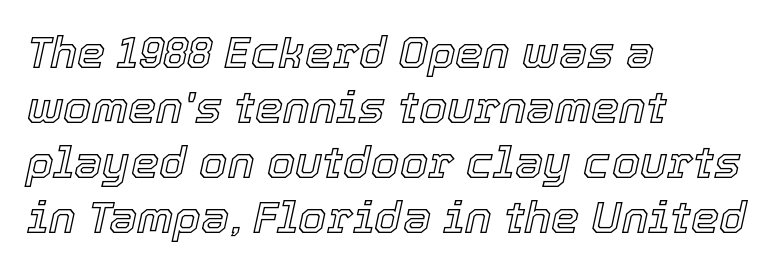
Q: Is the text italic (slanted)? A: Yes, it leans right by about 12 degrees.
Q: Is the text underlined? A: No.
Q: How is the paragraph aligned? A: Left-aligned.
Q: Is the spacing between letters normal or unusually wide? A: Normal.
Q: Width (condensed, normal, or wide)? A: Normal.
Q: x-height? A: Medium.
Q: Monospaced? A: No.
